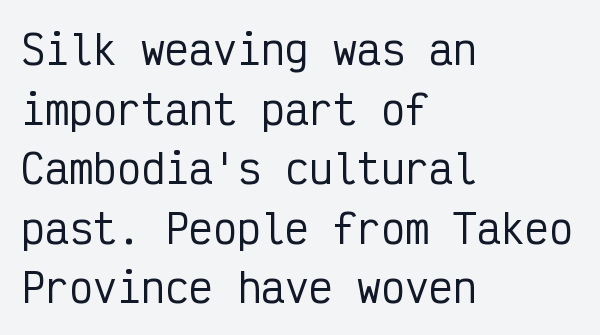
Clear beneath every line of the passage. The rag falls on the right side of this text block. The vertical gap from one line to the next is medium. The lettering holds an erect, upright posture throughout. What kind of face is this? One without serifs — a sans. The type is set solid horizontally, with unmodified tracking.
